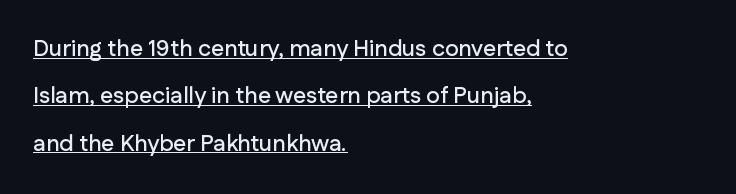
Q: Is the text italic (slanted)? A: No, it is upright.
Q: Is the text underlined? A: Yes.
Q: How is the paragraph aligned? A: Left-aligned.
Q: Is the spacing between letters normal or unusually wide? A: Normal.
Q: Is the spacing between lines tight, normal or loose? A: Loose.
